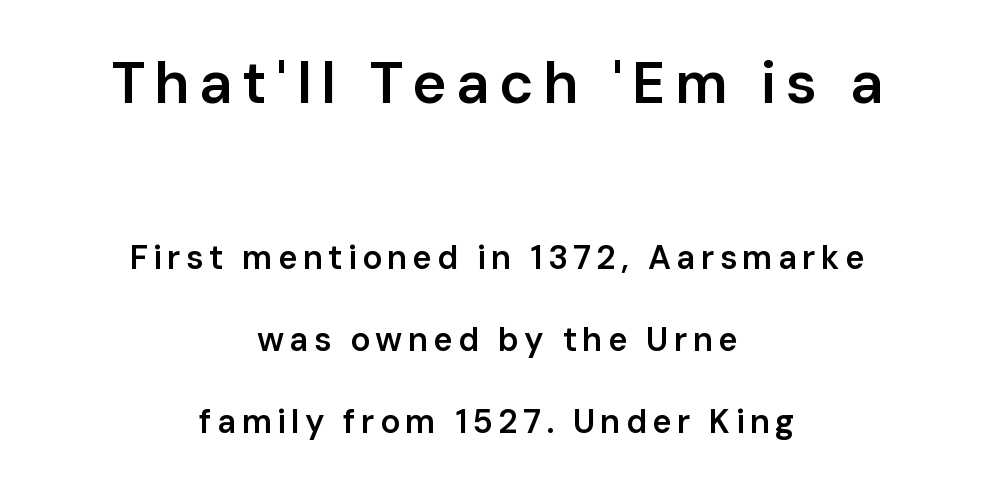
The image shows 58 px semibold sans-serif type, upright; set centered, loose line spacing (2.49x), not underlined; the first (top) block is 1.76x larger; low stroke contrast and a medium x-height.
